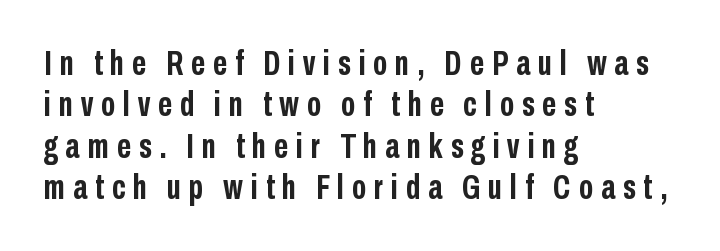
The image shows 35 px semibold, condensed sans-serif type, upright; set left-aligned, line spacing 1.18x, unusually wide letter spacing (+0.22 em), not underlined; low stroke contrast and a medium x-height.
